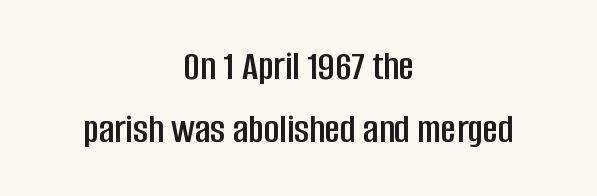
Leading matches the norm, producing a regular column. These lines are centered, leaving both edges ragged. The words here are not underlined. Vertical strokes here are truly vertical. The face used here is proportionally spaced, like ordinary book or web type.
